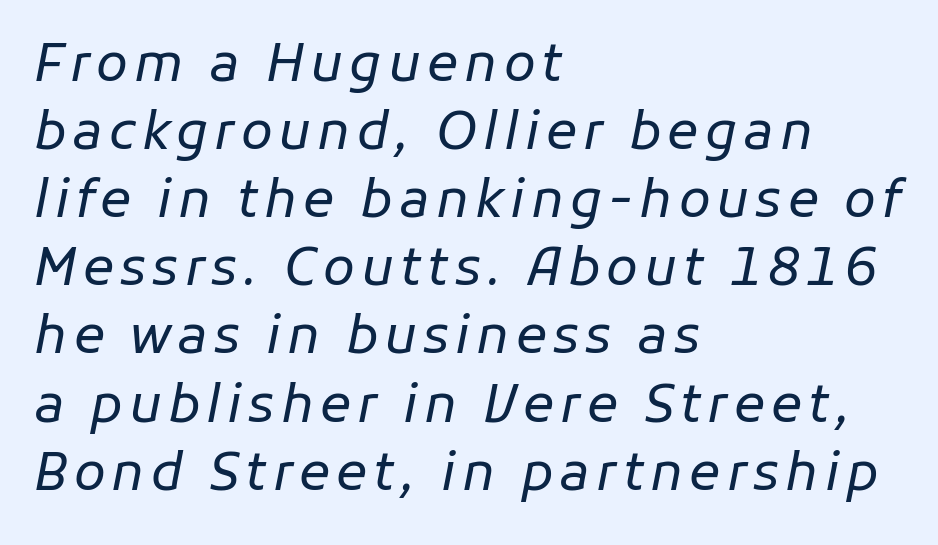
The image shows 52 px regular-weight type, italic (leaning right); set left-aligned, normal line spacing (1.31x), not underlined; low stroke contrast and a medium x-height.
